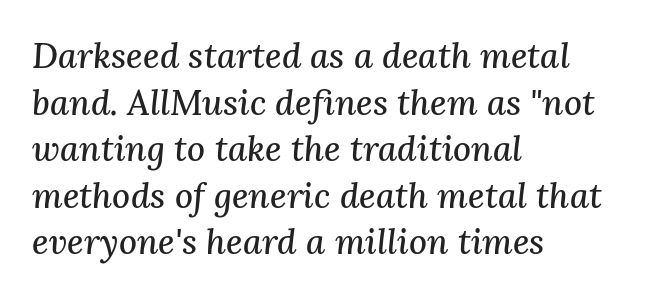
Looks like regular typesetting: each glyph gets only the width it needs. This sample uses an oblique cut, with every glyph tilted off the vertical. The designer left line spacing at the default. The rag falls on the right side of this text block.
